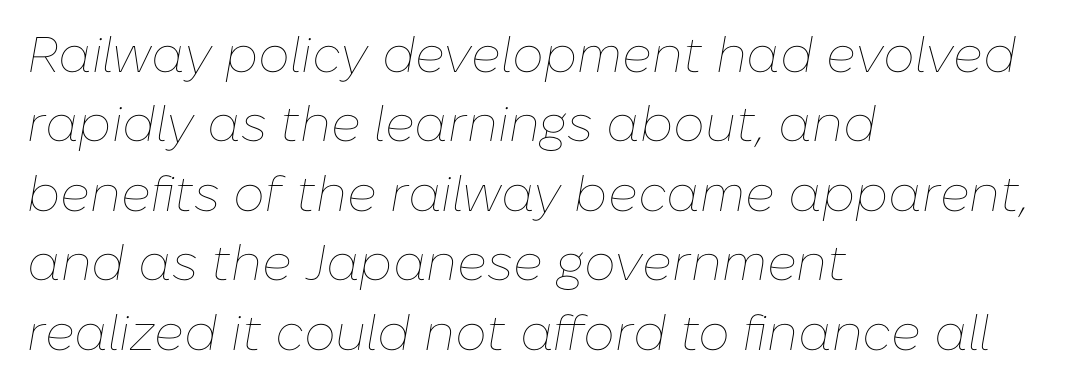
Is the type slanted? Yes — the strokes lean at a clear angle. Spacing verdict: proportional, widths tailored to each character. Regarding leading, the lines here are spaced in the standard way. Is the type heavy? It reads as light-to-regular instead.
